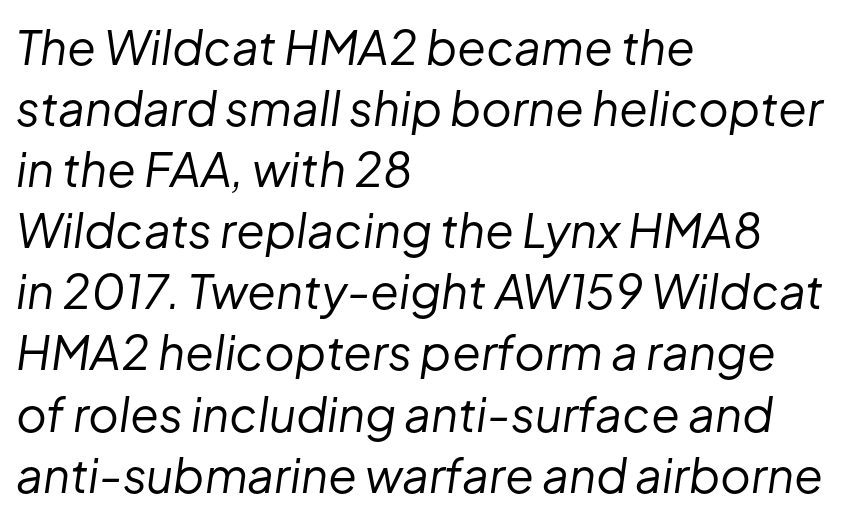
{"italic": "yes", "lean": "right", "slant_degrees": 8, "bold": "no", "weight": "regular", "width": "normal", "stroke_contrast": "low", "x_height": "medium", "monospaced": "no", "underline": "no", "align": "left", "line_spacing": "normal", "line_spacing_ratio": 1.3, "letter_spacing": "normal", "letter_spacing_em": 0.0, "glyph_px": 47}
